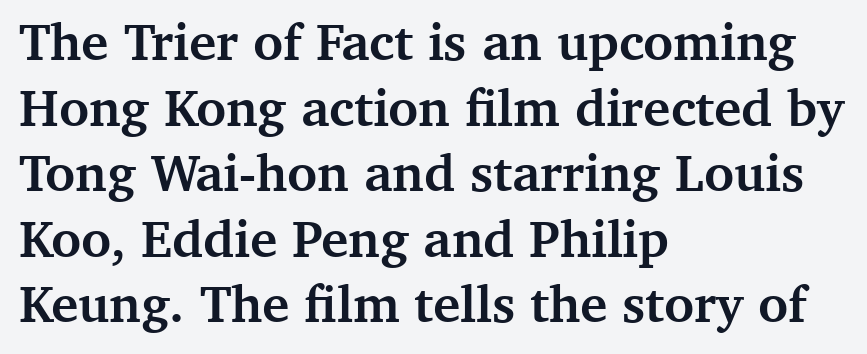
The image shows 52 px semibold serif type, upright; set left-aligned, normal line spacing (1.26x), normal letter spacing, not underlined; medium stroke contrast and a medium x-height.
